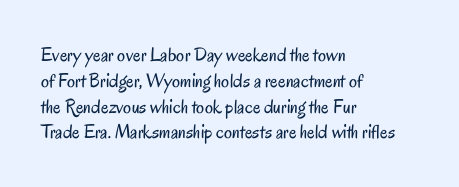
Q: Is the text bold? A: No.
Q: Is the text italic (slanted)? A: No, it is upright.
Q: Is the text underlined? A: No.
Q: How is the paragraph aligned? A: Left-aligned.
Q: Is the spacing between letters normal or unusually wide? A: Normal.
Q: Is the spacing between lines tight, normal or loose? A: Normal.
